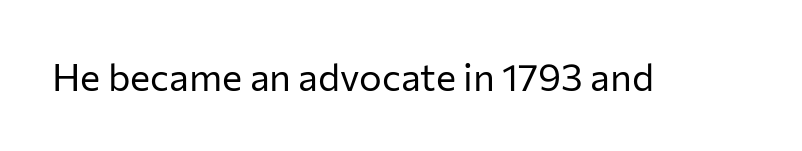
The image shows 38 px regular-weight sans-serif type, upright; set normal letter spacing, not underlined; low stroke contrast and a medium x-height.
